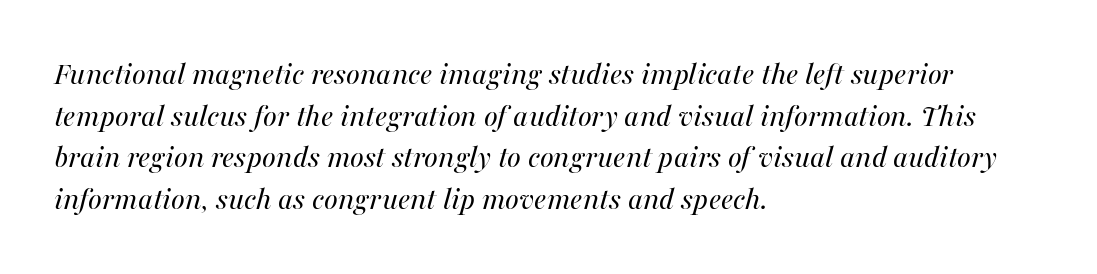
Q: Is the text bold? A: No.
Q: Is the text italic (slanted)? A: Yes, it leans right by about 16 degrees.
Q: Is the text underlined? A: No.
Q: How is the paragraph aligned? A: Left-aligned.
Q: Is the spacing between letters normal or unusually wide? A: Normal.
Q: Is the spacing between lines tight, normal or loose? A: Normal.
Q: Width (condensed, normal, or wide)? A: Normal.
Q: Stroke contrast? A: Medium.
Q: x-height? A: Medium.
Q: Monospaced? A: No.
